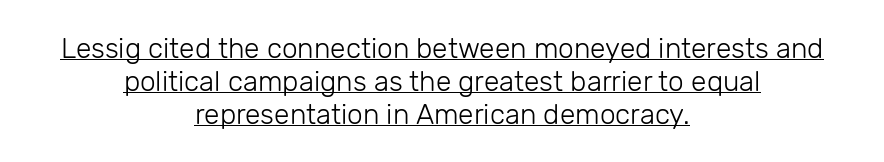
Posture: straight, roman, zero tilt. You can tell from the bare stems that sans-serif type was used. Proportional: the letters do not fall into vertical columns. How are the letters spaced? Ordinarily, with no added tracking. Weight class: somewhere from thin through regular. A typographer would call this underscored text.
